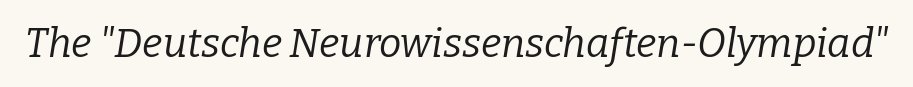
Compared with typical body copy, the letter spacing here is the same. Stroke mass is kept to a normal reading level or below. This rendering features lettering with no underline. Characters are canted at an angle relative to the baseline's perpendicular. Looks like regular typesetting: each glyph gets only the width it needs. Check where the strokes stop: tiny serifs finish them off.
